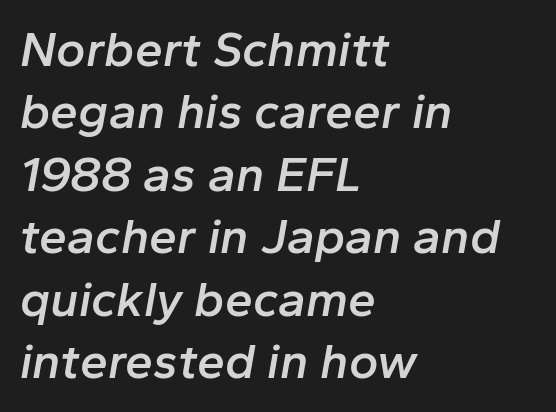
Normally led — the rows are evenly, conventionally spaced. Just letters on the line, the space beneath them empty. Is this a fixed-width face? No — the glyphs have proportional, varying widths. Visually the block forms a straight wall on the left and a jagged coastline on the right.
